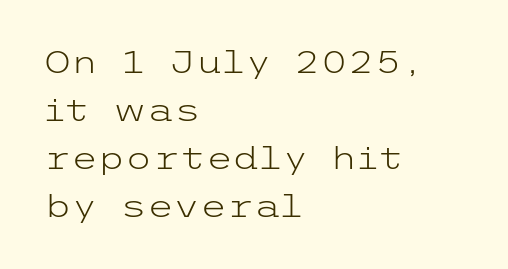
{"serif": "no", "italic": "no", "bold": "no", "weight": "light", "width": "wide", "stroke_contrast": "low", "x_height": "medium", "underline": "no", "align": "left", "line_spacing": "normal", "line_spacing_ratio": 1.55, "letter_spacing": "normal", "letter_spacing_em": 0.0, "glyph_px": 31}
